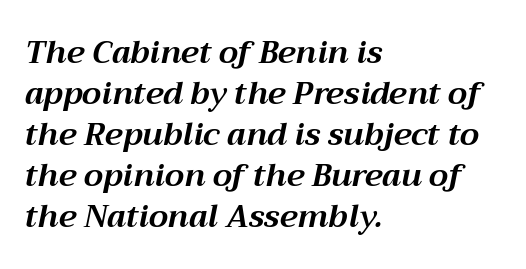
The image shows 31 px bold type, italic (leaning right); set left-aligned, normal line spacing (1.32x), normal letter spacing, not underlined; medium stroke contrast and a medium x-height.
